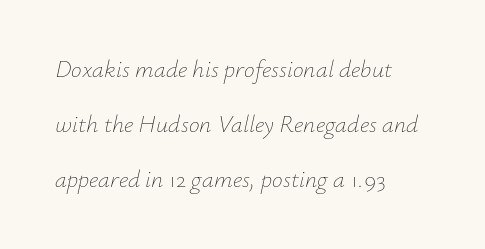
{"italic": "yes", "lean": "right", "slant_degrees": 12, "bold": "no", "underline": "no", "align": "left", "line_spacing": "loose", "line_spacing_ratio": 2.29, "letter_spacing": "normal", "letter_spacing_em": 0.0, "glyph_px": 24}
